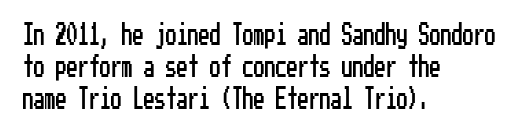
The image shows 22 px text type, upright; set left-aligned, normal line spacing (1.46x), normal letter spacing, not underlined.
